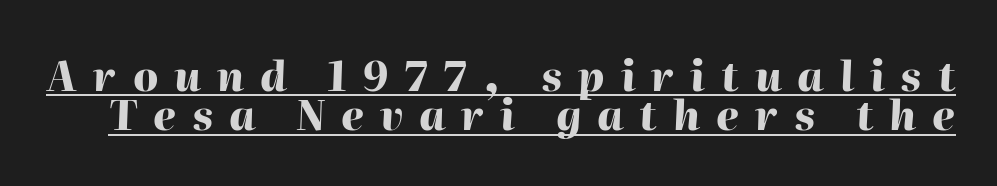
The image shows 41 px heavy type, italic (leaning right); set tight line spacing (0.96x), unusually wide letter spacing (+0.39 em), underlined; high stroke contrast and a medium x-height.
